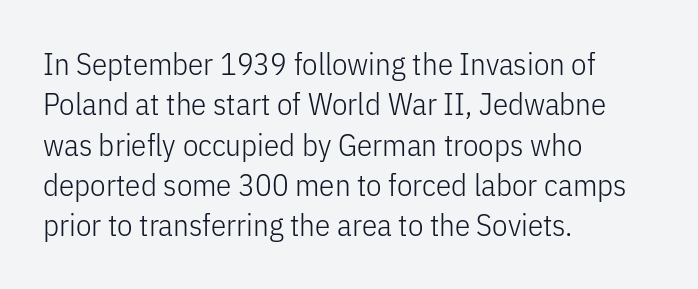
Q: Is the text bold? A: No.
Q: Is the text italic (slanted)? A: No, it is upright.
Q: Is the typeface a serif or a sans-serif typeface? A: Sans-serif.
Q: Is the text underlined? A: No.
Q: How is the paragraph aligned? A: Left-aligned.
Q: Is the spacing between letters normal or unusually wide? A: Normal.
Q: Is the spacing between lines tight, normal or loose? A: Normal.
Q: Width (condensed, normal, or wide)? A: Condensed.
Q: Stroke contrast? A: Low.
Q: x-height? A: Medium.
Q: Monospaced? A: No.
